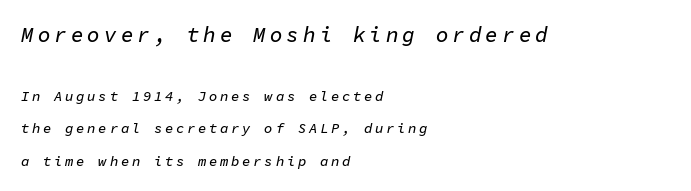
{"italic": "yes", "lean": "right", "slant_degrees": 11, "underline": "no", "align": "left", "line_spacing": "loose", "line_spacing_ratio": 2.33, "larger_block": "first", "size_ratio": 1.5, "glyph_px": 21}
